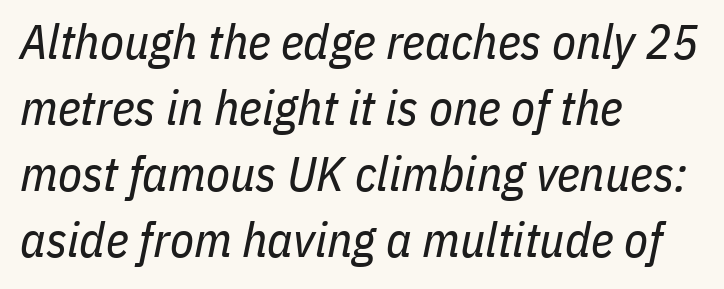
{"italic": "yes", "lean": "right", "slant_degrees": 11, "bold": "no", "weight": "regular", "width": "condensed", "stroke_contrast": "low", "x_height": "medium", "monospaced": "no", "underline": "no", "align": "left", "line_spacing": "normal", "line_spacing_ratio": 1.35, "letter_spacing": "normal", "letter_spacing_em": 0.0, "glyph_px": 49}
